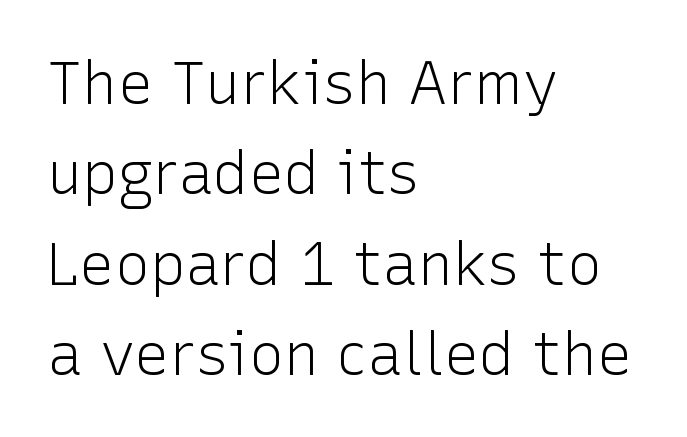
The image shows 59 px light sans-serif type, upright; set left-aligned, normal line spacing (1.53x), normal letter spacing, not underlined; low stroke contrast and a medium x-height.
